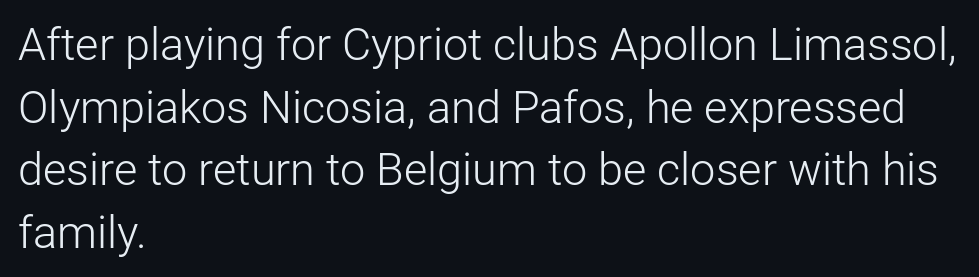
Is the type heavy? It reads as light-to-regular instead. A typesetter would call this zero additional tracking. All the whitespace from short lines collects on the right. These lines are rendered in a variable-pitch font. Vertically, the passage feels balanced, rows spaced as you'd expect.
